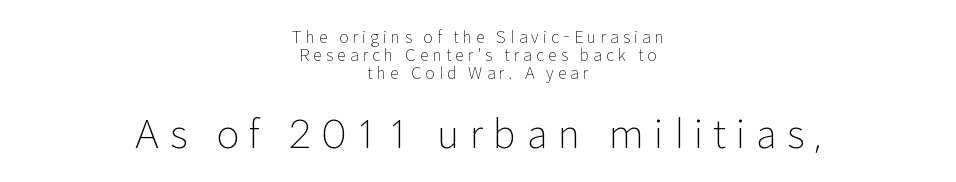
The image shows 39 px light sans-serif type, upright; set centered, tight line spacing (1.13x), unusually wide letter spacing (+0.26 em), not underlined; the second (bottom) block is 2.44x larger; low stroke contrast and a medium x-height.
